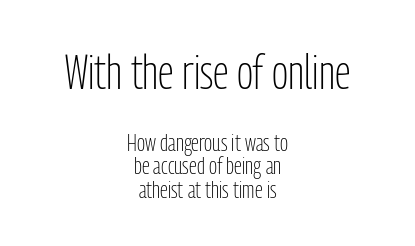
The typography opts for an upright posture over an oblique one. Which margin do the lines hug? Neither — every line sits in the middle. Typesetter's note — upper block bumped up in size, lower block left smaller. Do the characters align in a grid? No, the font is proportional. The horizontal fit of the characters is conventional and even. Grotesque or geometric, the face here clearly has no serifs.
